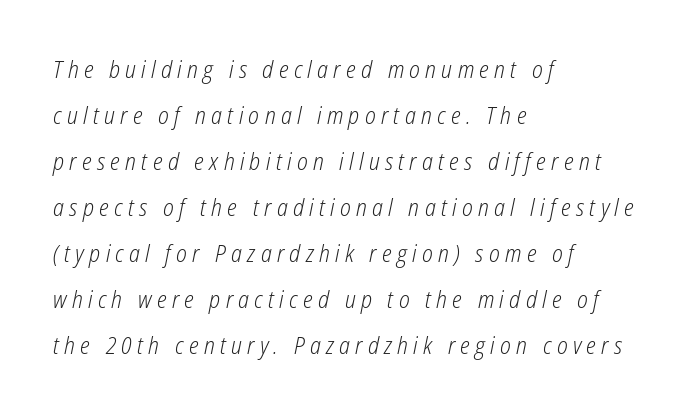
{"italic": "yes", "lean": "right", "slant_degrees": 12, "bold": "no", "underline": "no", "align": "left", "line_spacing": "loose", "line_spacing_ratio": 2.0, "letter_spacing": "wide", "letter_spacing_em": 0.23, "glyph_px": 23}
